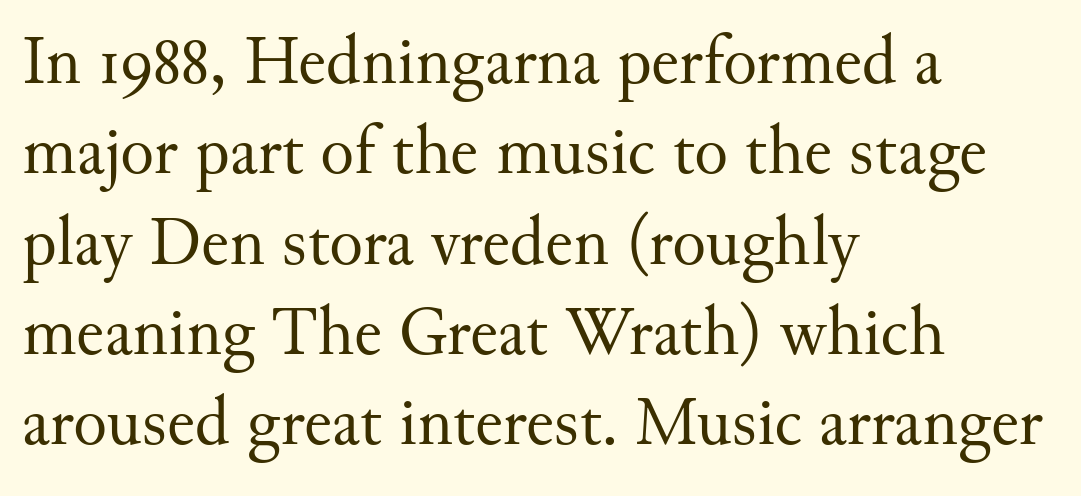
Posture: upright roman. The strokes are not fattened; the text isn't bold. Any mark beneath the type? The region is blank. Horizontally, the lines are justified to the leading edge only. The gaps between neighbouring characters are ordinary and unremarkable. You could not count columns in this text — the font is proportionally spaced.
